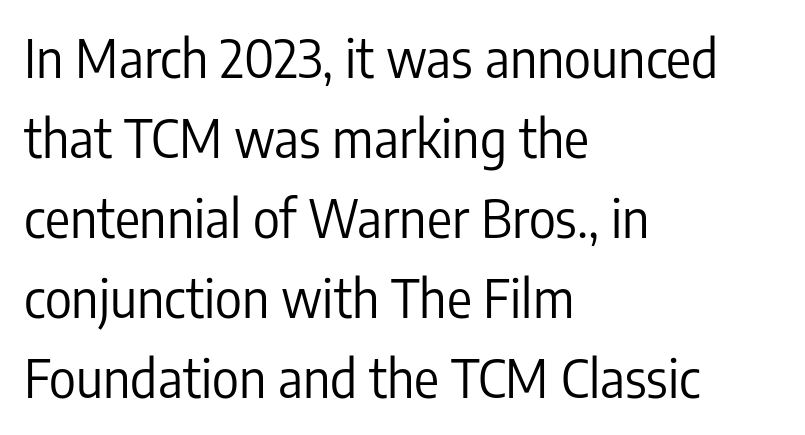
The vertical gap from one line to the next is medium. Looks like regular typesetting: each glyph gets only the width it needs. The ragged edge is on the right, which tells us the setting is flush left. A roman cut, with each character standing at attention.
